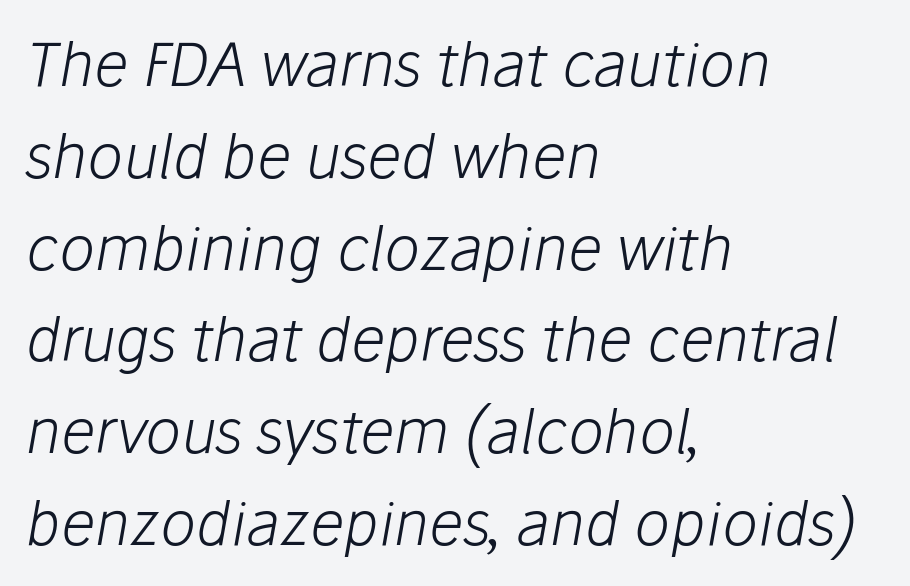
Q: Is the text bold? A: No.
Q: Is the text italic (slanted)? A: Yes, it leans right by about 10 degrees.
Q: Is the text underlined? A: No.
Q: How is the paragraph aligned? A: Left-aligned.
Q: Is the spacing between letters normal or unusually wide? A: Normal.
Q: Is the spacing between lines tight, normal or loose? A: Normal.
Q: Width (condensed, normal, or wide)? A: Normal.
Q: Stroke contrast? A: Low.
Q: x-height? A: Medium.
Q: Monospaced? A: No.
